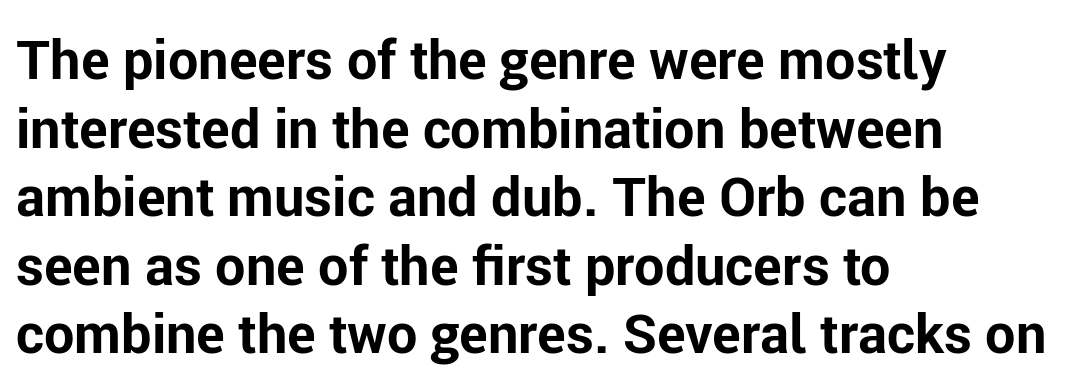
{"serif": "no", "italic": "no", "bold": "yes", "weight": "bold", "width": "normal", "stroke_contrast": "low", "x_height": "medium", "monospaced": "no", "underline": "no", "align": "left", "line_spacing": "normal", "line_spacing_ratio": 1.27, "letter_spacing": "normal", "letter_spacing_em": 0.0, "glyph_px": 54}
